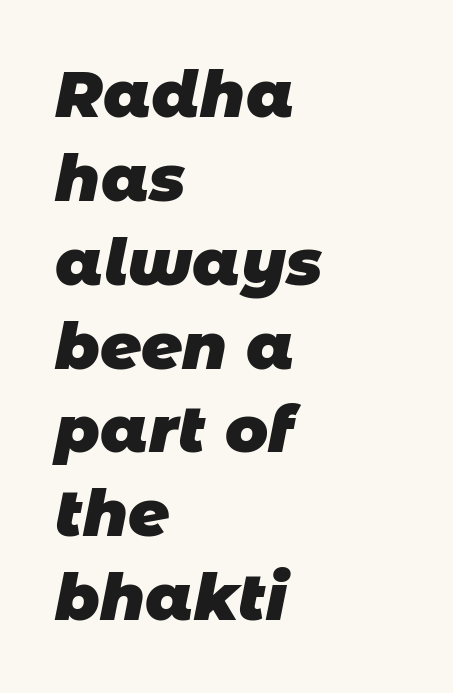
{"serif": "no", "bold": "yes", "weight": "heavy", "width": "normal", "stroke_contrast": "low", "x_height": "large", "monospaced": "no", "underline": "no", "align": "left", "line_spacing": "normal", "line_spacing_ratio": 1.31, "letter_spacing": "normal", "letter_spacing_em": 0.0, "glyph_px": 64}
